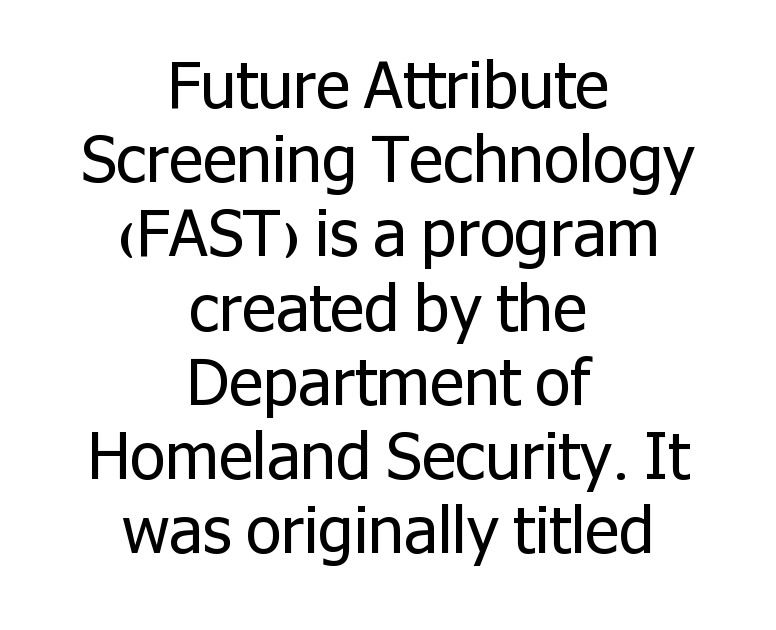
{"serif": "no", "italic": "no", "bold": "no", "weight": "regular", "width": "normal", "stroke_contrast": "low", "x_height": "medium", "monospaced": "no", "underline": "no", "align": "center", "line_spacing_ratio": 1.16, "letter_spacing": "normal", "letter_spacing_em": 0.0, "glyph_px": 64}
